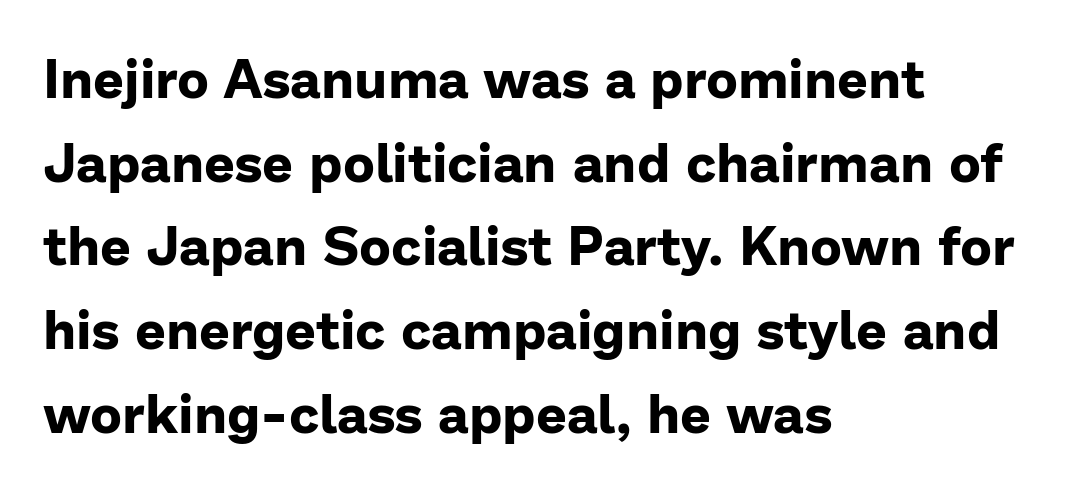
The characters display no serif detailing; their extremities are plain. A typesetter would call this proportional, since set widths differ per character. Default kerning and tracking; the words read as compact shapes. Posture: vertical. Rows of type keep a routine distance in the vertical direction. Has an underline been added? It has not.
